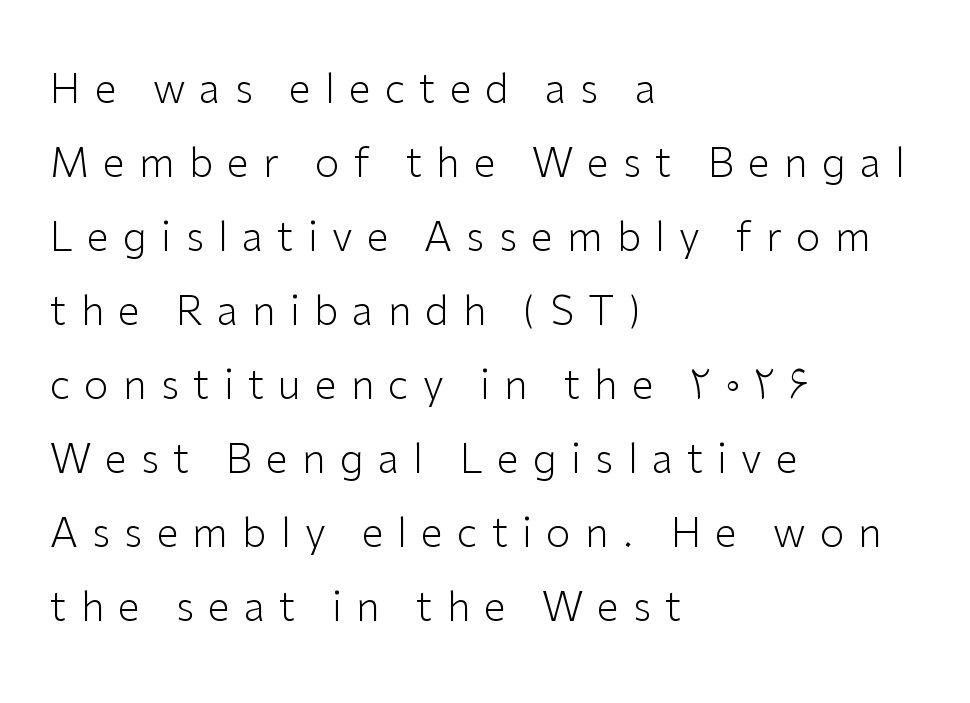
{"serif": "no", "italic": "no", "bold": "no", "weight": "light", "width": "normal", "stroke_contrast": "low", "x_height": "medium", "monospaced": "no", "underline": "no", "align": "left", "line_spacing_ratio": 1.85, "letter_spacing": "wide", "letter_spacing_em": 0.35, "glyph_px": 40}
